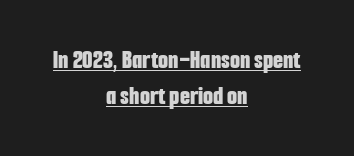
The image shows 26 px bold type, upright; set centered, normal line spacing (1.37x), normal letter spacing, underlined.
